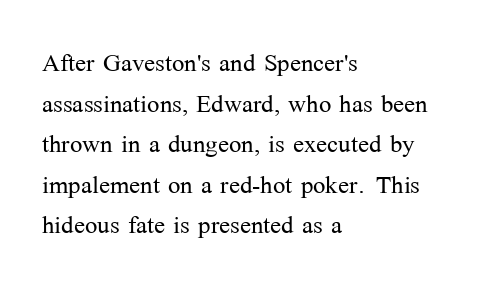
Q: Is the text bold? A: No.
Q: Is the text italic (slanted)? A: No, it is upright.
Q: Is the typeface a serif or a sans-serif typeface? A: Serif.
Q: Is the text underlined? A: No.
Q: How is the paragraph aligned? A: Left-aligned.
Q: Is the spacing between letters normal or unusually wide? A: Normal.
Q: Width (condensed, normal, or wide)? A: Normal.
Q: Stroke contrast? A: Medium.
Q: x-height? A: Medium.
Q: Monospaced? A: No.
